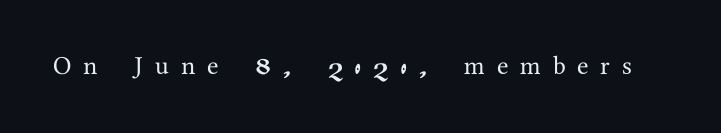
Q: Is the text italic (slanted)? A: No, it is upright.
Q: Is the text underlined? A: No.
Q: Is the spacing between letters normal or unusually wide? A: Unusually wide.
